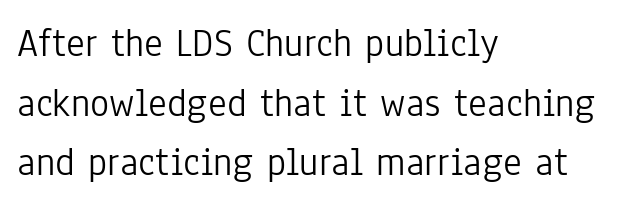
Q: Is the text bold? A: No.
Q: Is the text italic (slanted)? A: No, it is upright.
Q: Is the typeface a serif or a sans-serif typeface? A: Sans-serif.
Q: Is the text underlined? A: No.
Q: How is the paragraph aligned? A: Left-aligned.
Q: Is the spacing between letters normal or unusually wide? A: Normal.
Q: Is the spacing between lines tight, normal or loose? A: Normal.
Q: Width (condensed, normal, or wide)? A: Condensed.
Q: Stroke contrast? A: Low.
Q: x-height? A: Medium.
Q: Monospaced? A: No.
